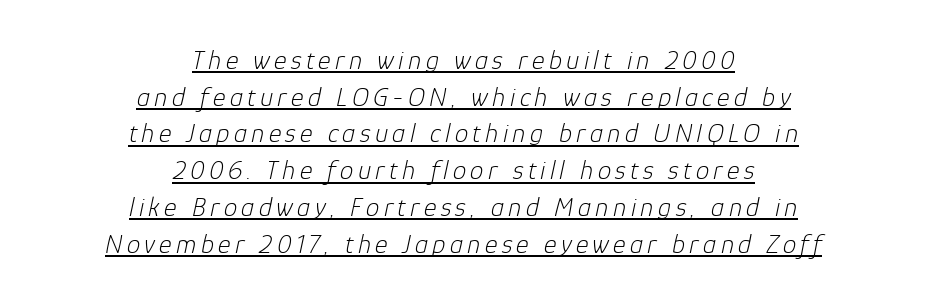
The image shows 27 px text type, italic (leaning right); set centered, normal line spacing (1.36x), underlined.
